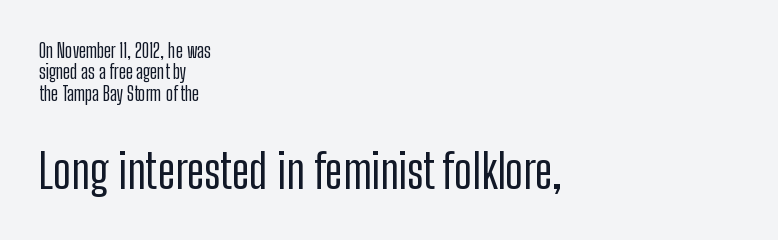
Posture: straight, roman, zero tilt. A clean baseline with only descenders dipping below it. I'd call this a sans setting — the letters go barefoot. Students, observe: this is what under-led, compact text looks like. Spacing between characters is what you'd get straight out of the box. Do the characters align in a grid? No, the font is proportional.
